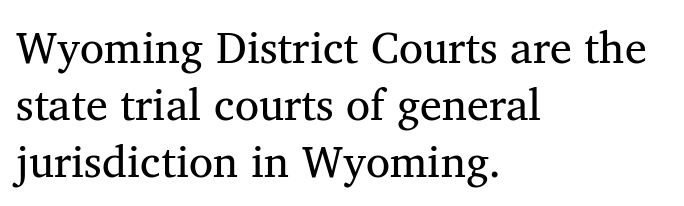
{"serif": "yes", "italic": "no", "bold": "no", "weight": "regular", "width": "normal", "stroke_contrast": "medium", "x_height": "medium", "monospaced": "no", "underline": "no", "align": "left", "line_spacing": "normal", "line_spacing_ratio": 1.3, "letter_spacing": "normal", "letter_spacing_em": 0.0, "glyph_px": 44}
